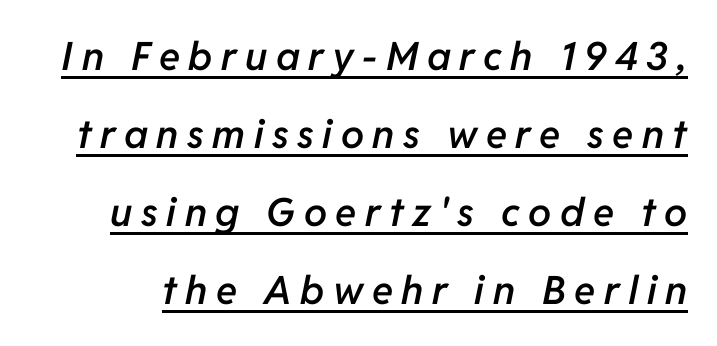
Q: Is the text bold? A: Semi-bold.
Q: Is the text italic (slanted)? A: Yes, it leans right by about 11 degrees.
Q: Is the text underlined? A: Yes.
Q: Is the spacing between letters normal or unusually wide? A: Unusually wide.
Q: Is the spacing between lines tight, normal or loose? A: Loose.
Q: Width (condensed, normal, or wide)? A: Normal.
Q: Stroke contrast? A: Low.
Q: x-height? A: Medium.
Q: Monospaced? A: No.
